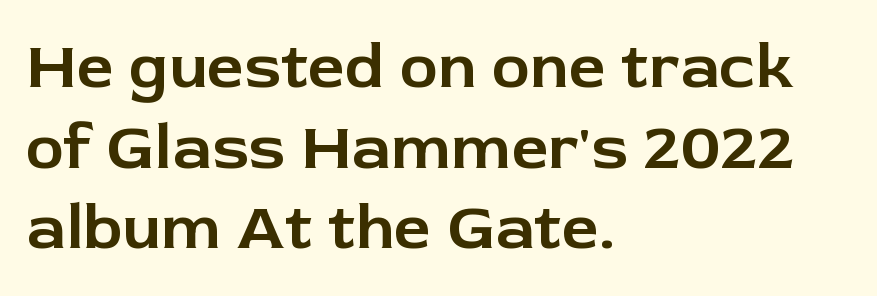
Stroke terminals: plain, sans-serif. Upright lettering throughout. The area under the type is left untouched. Do the characters align in a grid? No, the font is proportional. The ragged edge is on the right, which tells us the setting is flush left.
